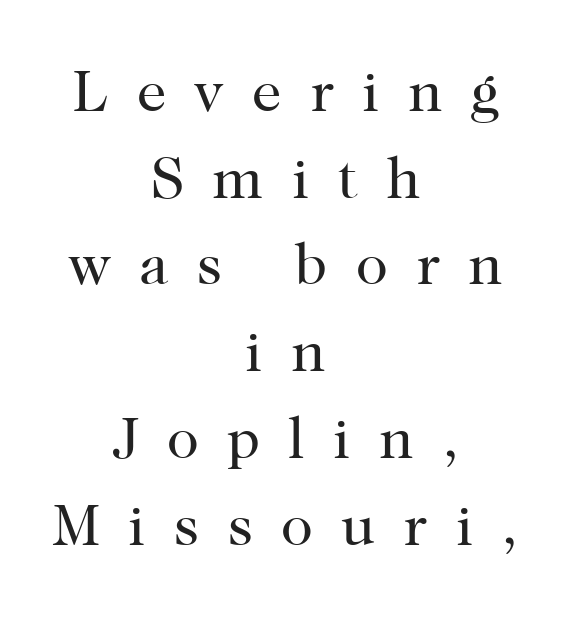
Does the lettering tilt? It doesn't — this is upright. The rendering uses natural spacing where letterforms have individual widths. The zone under the glyphs is completely vacant. Stroke mass is kept to a normal reading level or below.
